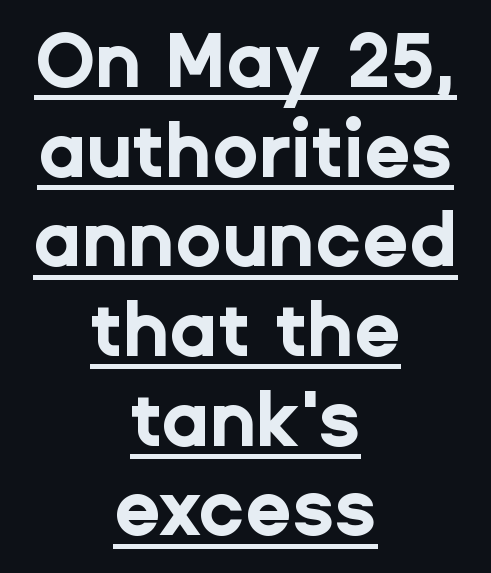
Q: Is the text bold? A: Yes.
Q: Is the text italic (slanted)? A: No, it is upright.
Q: Is the typeface a serif or a sans-serif typeface? A: Sans-serif.
Q: Is the text underlined? A: Yes.
Q: How is the paragraph aligned? A: Centered.
Q: Is the spacing between letters normal or unusually wide? A: Normal.
Q: Width (condensed, normal, or wide)? A: Normal.
Q: Stroke contrast? A: Low.
Q: x-height? A: Medium.
Q: Monospaced? A: No.
